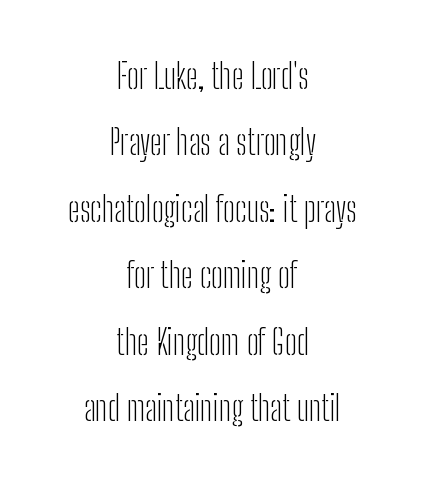
Q: Is the text bold? A: No.
Q: Is the text italic (slanted)? A: No, it is upright.
Q: Is the typeface a serif or a sans-serif typeface? A: Sans-serif.
Q: Is the text underlined? A: No.
Q: How is the paragraph aligned? A: Centered.
Q: Is the spacing between letters normal or unusually wide? A: Normal.
Q: Is the spacing between lines tight, normal or loose? A: Loose.
Q: Width (condensed, normal, or wide)? A: Condensed.
Q: Stroke contrast? A: Low.
Q: x-height? A: Medium.
Q: Monospaced? A: No.
